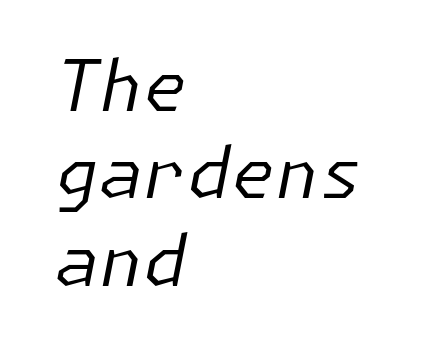
The image shows 71 px regular-weight type, italic (leaning right); set left-aligned, line spacing 1.23x, normal letter spacing, not underlined; low stroke contrast and a medium x-height.
